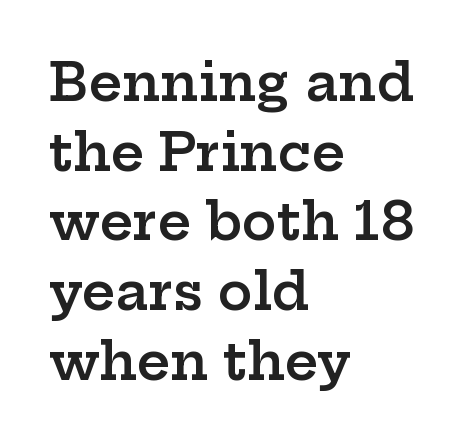
The image shows 52 px semibold, wide serif type, upright; set left-aligned, normal line spacing (1.34x), normal letter spacing, not underlined; low stroke contrast and a medium x-height.
